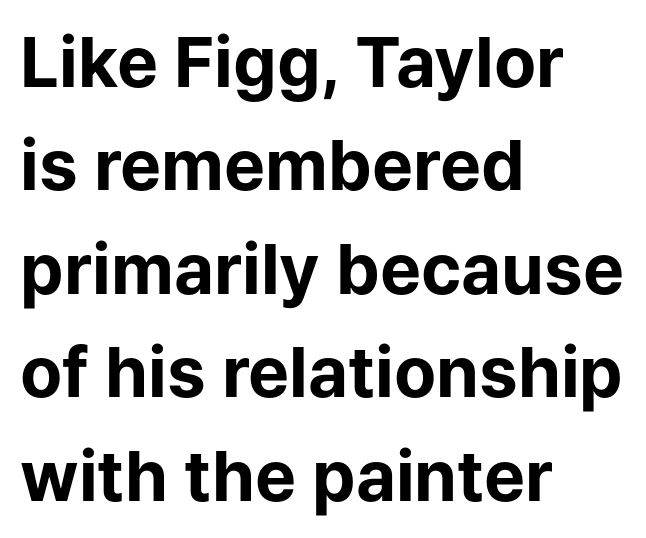
Letters rest on an invisible, unmarked baseline. Note the varied advance widths — an 'i' is clearly narrower than an 'm'. The designer left line spacing at the default. Look at the bottom of the vertical strokes: they stop flat, with no serifs.
